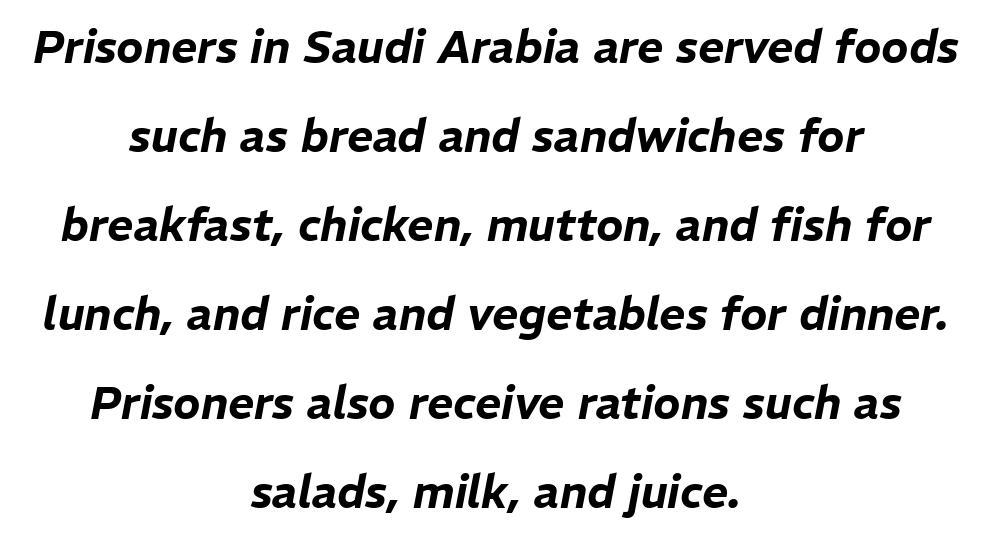
{"italic": "yes", "lean": "right", "slant_degrees": 11, "width": "normal", "stroke_contrast": "low", "x_height": "medium", "monospaced": "no", "underline": "no", "align": "center", "line_spacing": "loose", "line_spacing_ratio": 1.98, "letter_spacing": "normal", "letter_spacing_em": 0.0, "glyph_px": 45}
